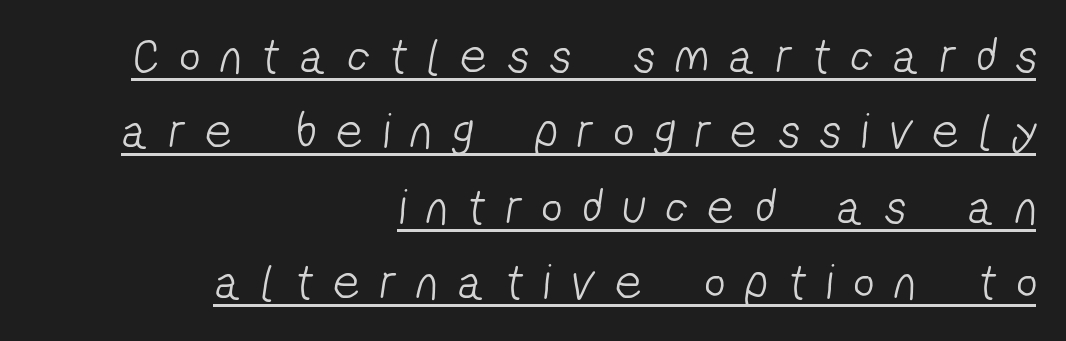
The image shows 51 px light, condensed sans-serif type; set right-aligned, normal line spacing (1.48x), unusually wide letter spacing (+0.41 em), underlined; low stroke contrast and a medium x-height.
